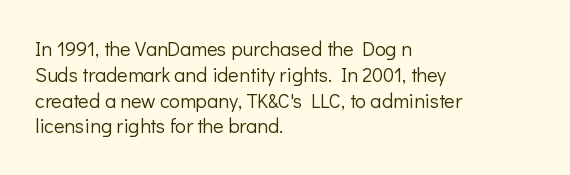
{"italic": "no", "bold": "no", "underline": "no", "align": "left", "line_spacing": "normal", "line_spacing_ratio": 1.29, "letter_spacing": "normal", "letter_spacing_em": 0.0, "glyph_px": 20}
